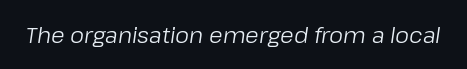
The letterforms sit shoulder to shoulder at normal distance. Each row of text sits above clean, open space. Posture: slanted. Weight: regular or lighter.
